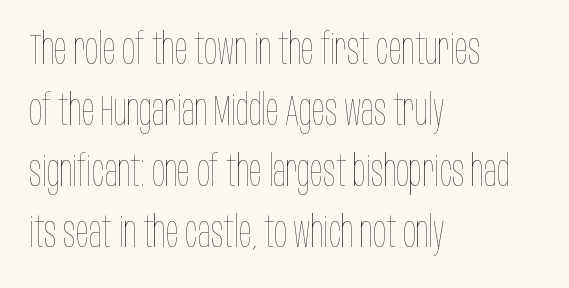
Q: Is the text bold? A: No.
Q: Is the text italic (slanted)? A: No, it is upright.
Q: Is the text underlined? A: No.
Q: How is the paragraph aligned? A: Left-aligned.
Q: Is the spacing between letters normal or unusually wide? A: Normal.
Q: Is the spacing between lines tight, normal or loose? A: Normal.
Q: Width (condensed, normal, or wide)? A: Condensed.
Q: Stroke contrast? A: Low.
Q: x-height? A: Large.
Q: Monospaced? A: No.
